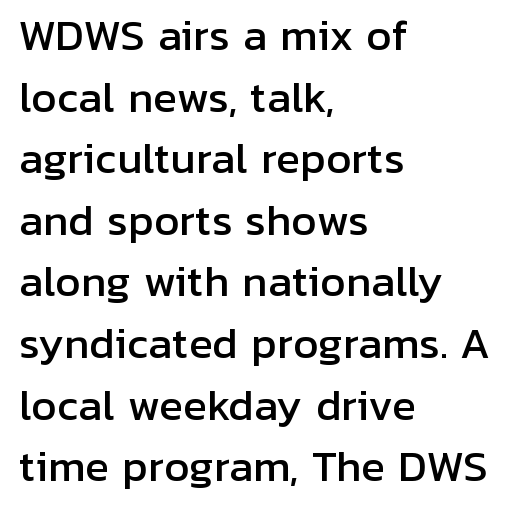
Q: Is the text italic (slanted)? A: No, it is upright.
Q: Is the typeface a serif or a sans-serif typeface? A: Sans-serif.
Q: Is the text underlined? A: No.
Q: How is the paragraph aligned? A: Left-aligned.
Q: Is the spacing between letters normal or unusually wide? A: Normal.
Q: Is the spacing between lines tight, normal or loose? A: Normal.
Q: Width (condensed, normal, or wide)? A: Normal.
Q: Stroke contrast? A: Low.
Q: x-height? A: Medium.
Q: Monospaced? A: No.
